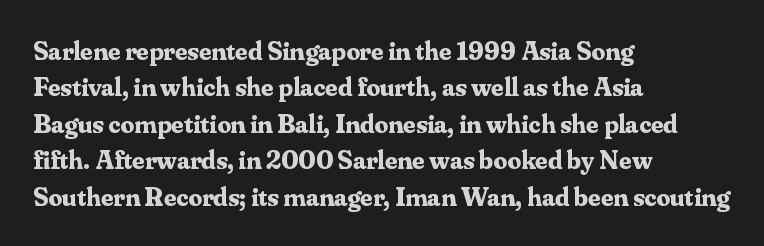
Q: Is the text bold? A: Yes.
Q: Is the text italic (slanted)? A: No, it is upright.
Q: Is the text underlined? A: No.
Q: How is the paragraph aligned? A: Left-aligned.
Q: Is the spacing between letters normal or unusually wide? A: Normal.
Q: Is the spacing between lines tight, normal or loose? A: Normal.
